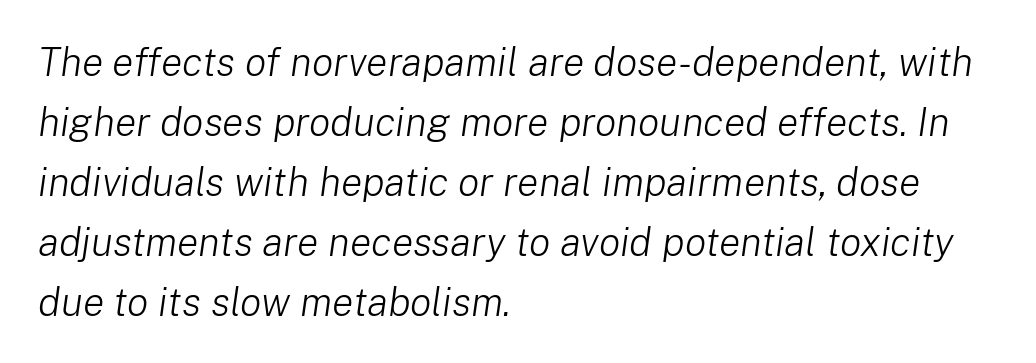
Glance below the letters and you will spot only blank space. Rows of type keep a routine distance in the vertical direction. Notice how the passage keeps a crisp vertical edge on the left only. Slant detected: the letters are inclined. Is this a heavy cut? Hardly; it is regular or lighter.
